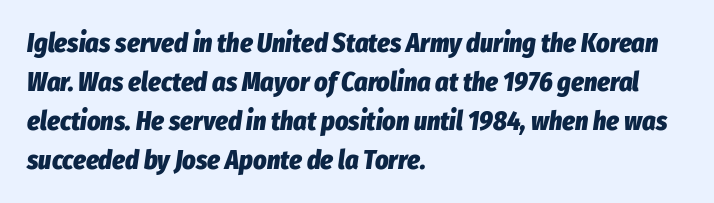
Look at the stroke-to-counter ratio: heavy, a bold. These lines stack with their left ends in a neat column. Students, note that the glyphs here touch the page at normal intervals. An italicized treatment has been applied to the whole sample. Quick note: interline space is typical.
